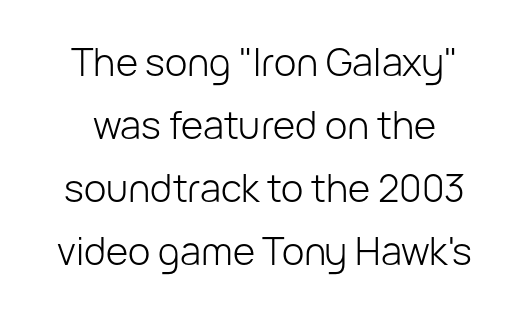
Q: Is the text bold? A: No.
Q: Is the text italic (slanted)? A: No, it is upright.
Q: Is the typeface a serif or a sans-serif typeface? A: Sans-serif.
Q: Is the text underlined? A: No.
Q: How is the paragraph aligned? A: Centered.
Q: Is the spacing between letters normal or unusually wide? A: Normal.
Q: Is the spacing between lines tight, normal or loose? A: Normal.
Q: Width (condensed, normal, or wide)? A: Normal.
Q: Stroke contrast? A: Low.
Q: x-height? A: Medium.
Q: Monospaced? A: No.
